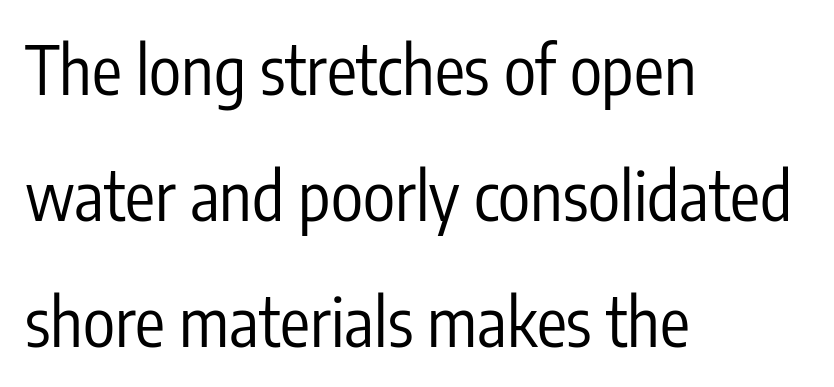
The image shows 67 px regular-weight, condensed sans-serif type, upright; set left-aligned, line spacing 1.88x, normal letter spacing, not underlined; low stroke contrast and a medium x-height.
